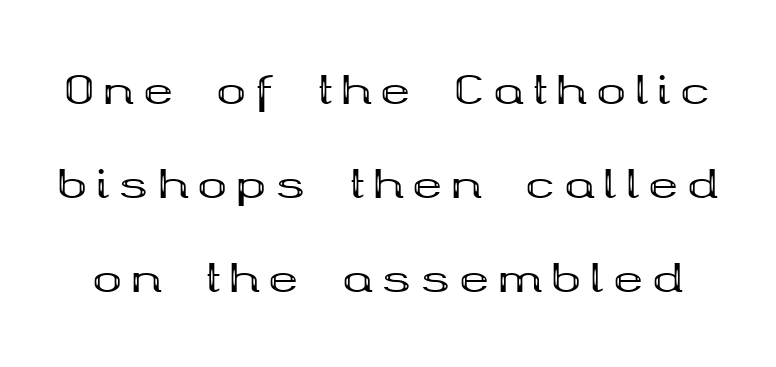
The image shows 40 px bold, wide serif type, upright; set loose line spacing (2.35x), unusually wide letter spacing (+0.23 em), not underlined; medium stroke contrast and a medium x-height.
